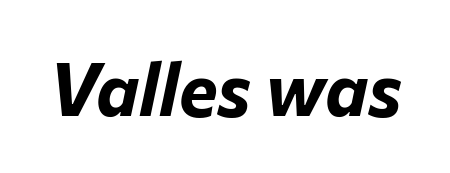
The image shows 73 px bold type, italic (leaning right); set normal letter spacing, not underlined; low stroke contrast and a medium x-height.
